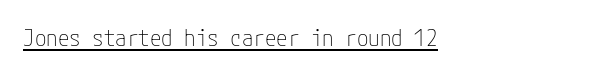
Somebody hit Ctrl+U on this one — the words are underlined. Where is the straight margin? On the left. Does extra space separate the letters? No, they use regular spacing. Weight class: somewhere from thin through regular. Vertical strokes here are truly vertical.
